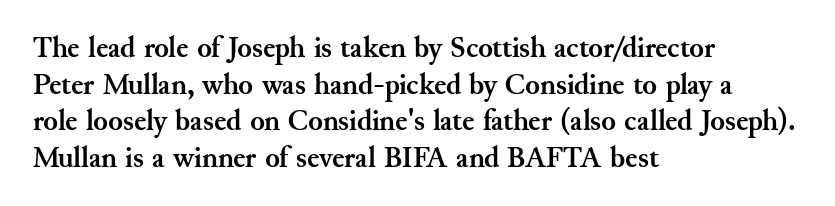
Q: Is the text bold? A: Yes.
Q: Is the text italic (slanted)? A: No, it is upright.
Q: Is the typeface a serif or a sans-serif typeface? A: Serif.
Q: Is the text underlined? A: No.
Q: How is the paragraph aligned? A: Left-aligned.
Q: Is the spacing between letters normal or unusually wide? A: Normal.
Q: Width (condensed, normal, or wide)? A: Normal.
Q: Stroke contrast? A: Medium.
Q: x-height? A: Small.
Q: Monospaced? A: No.
